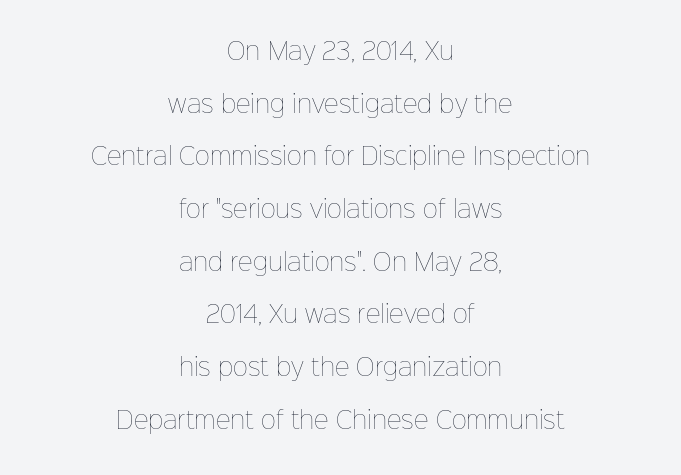
A bare baseline throughout the passage. Weight: in the light-to-regular range. Horizontal alignment here is central, giving a formal, balanced look. Posture: upright roman.
